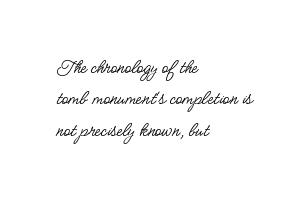
Each row of text sits above clean, open space. Typeset ragged right — the left edge is the straight one. Each word holds together tightly as a unit, with standard inter-letter gaps. Interline gaps are of average width in this sample.
